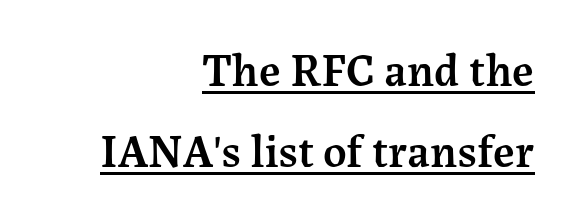
{"serif": "yes", "italic": "no", "bold": "semi", "weight": "semibold", "width": "normal", "stroke_contrast": "medium", "x_height": "medium", "monospaced": "no", "underline": "yes", "align": "right", "line_spacing_ratio": 1.77, "letter_spacing": "normal", "letter_spacing_em": 0.0, "glyph_px": 46}
